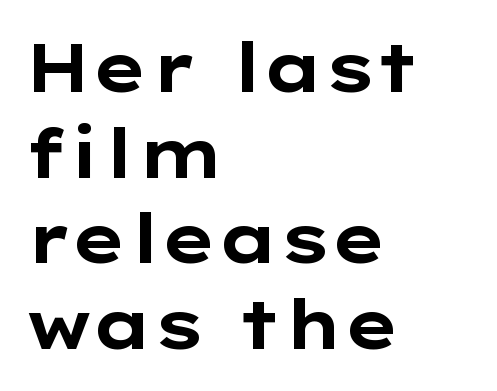
Q: Is the text bold? A: Yes.
Q: Is the text italic (slanted)? A: No, it is upright.
Q: Is the typeface a serif or a sans-serif typeface? A: Sans-serif.
Q: Is the text underlined? A: No.
Q: How is the paragraph aligned? A: Left-aligned.
Q: Is the spacing between letters normal or unusually wide? A: Normal.
Q: Is the spacing between lines tight, normal or loose? A: Normal.
Q: Width (condensed, normal, or wide)? A: Wide.
Q: Stroke contrast? A: Low.
Q: x-height? A: Medium.
Q: Monospaced? A: No.
